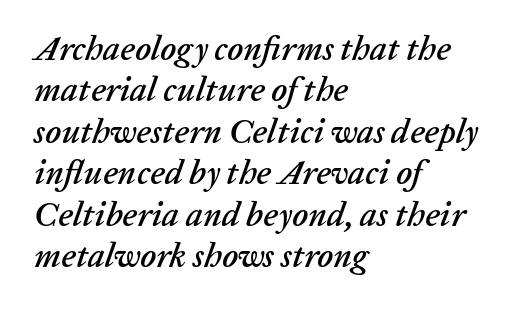
Short and long lines alike share a common starting point at left. Would a proofreader flag this as italicized? Yes. Quick note: underline off. This sample has the flowing, uneven cadence of proportional lettering. Tracking value appears to be zero — textbook default spacing.
